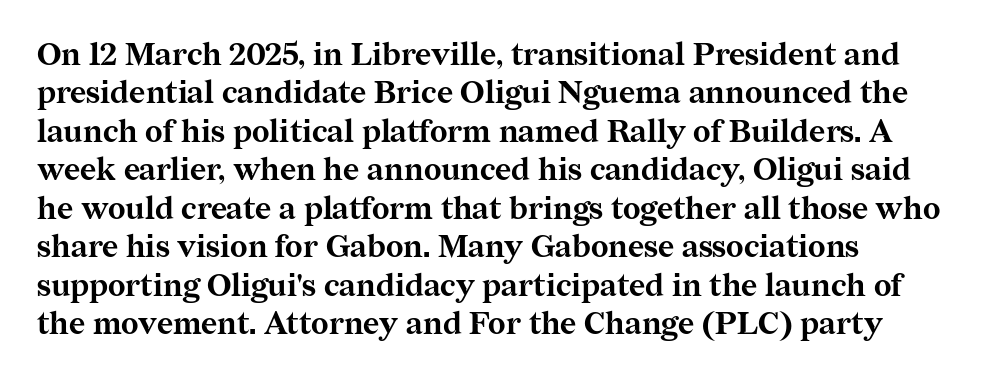
The image shows 31 px bold serif type, upright; set line spacing 1.24x, normal letter spacing, not underlined; medium stroke contrast and a medium x-height.
